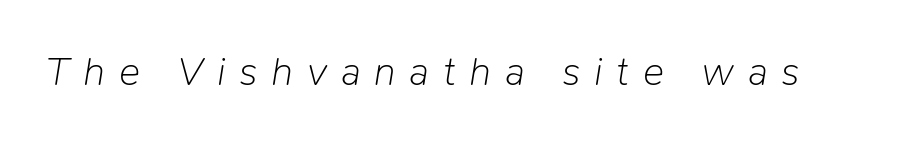
The image shows 40 px light type, italic (leaning right); set unusually wide letter spacing (+0.34 em), not underlined; low stroke contrast and a medium x-height.
